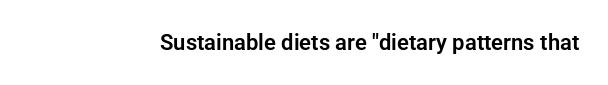
{"italic": "no", "underline": "no", "letter_spacing": "normal", "letter_spacing_em": 0.0, "glyph_px": 22}
